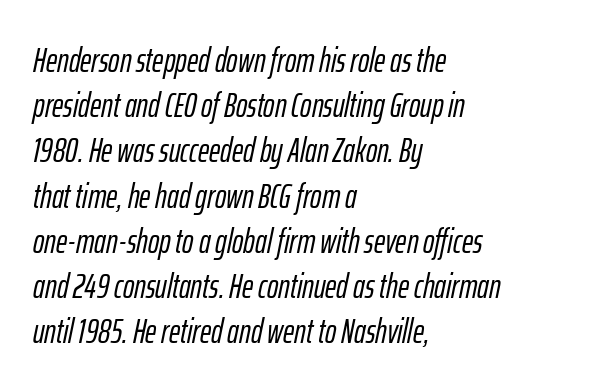
Q: Is the text italic (slanted)? A: Yes, it leans right by about 12 degrees.
Q: Is the text underlined? A: No.
Q: How is the paragraph aligned? A: Left-aligned.
Q: Is the spacing between letters normal or unusually wide? A: Normal.
Q: Is the spacing between lines tight, normal or loose? A: Normal.
Q: Width (condensed, normal, or wide)? A: Condensed.
Q: Stroke contrast? A: Low.
Q: x-height? A: Medium.
Q: Monospaced? A: No.
